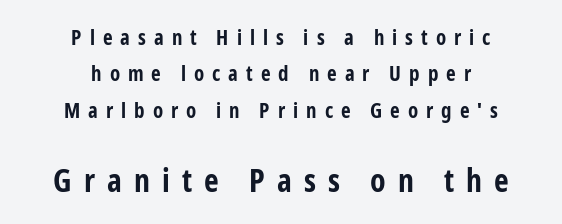
{"serif": "no", "italic": "no", "bold": "yes", "weight": "bold", "width": "condensed", "stroke_contrast": "low", "x_height": "medium", "monospaced": "no", "underline": "no", "align": "center", "line_spacing_ratio": 1.73, "letter_spacing": "wide", "letter_spacing_em": 0.38, "larger_block": "second", "size_ratio": 1.52, "glyph_px": 32}
